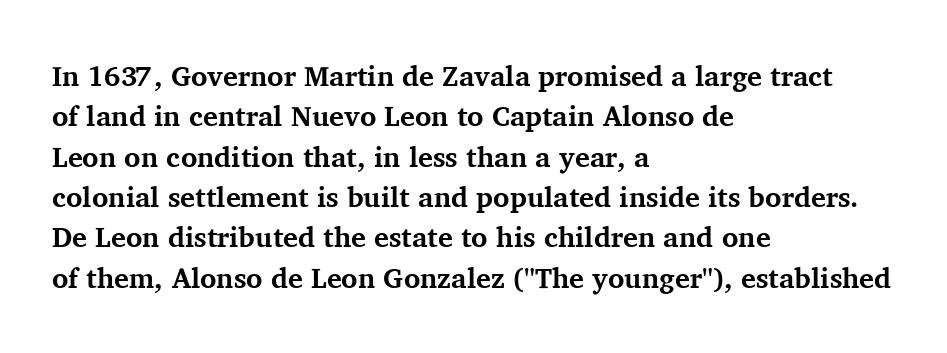
Regarding leading, the lines here are spaced in the standard way. Letters rest on an invisible, unmarked baseline. The glyphs in this specimen are seriffed. You can tell it's not italic because the verticals are truly vertical.
